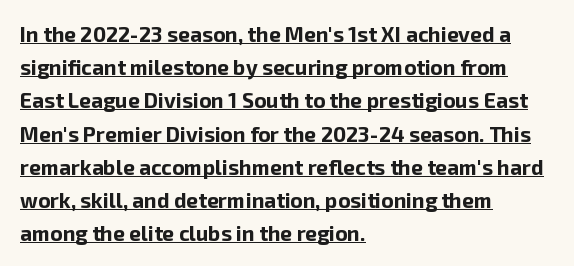
{"italic": "no", "bold": "yes", "underline": "yes", "align": "left", "line_spacing": "normal", "line_spacing_ratio": 1.58, "letter_spacing": "normal", "letter_spacing_em": 0.0, "glyph_px": 21}
